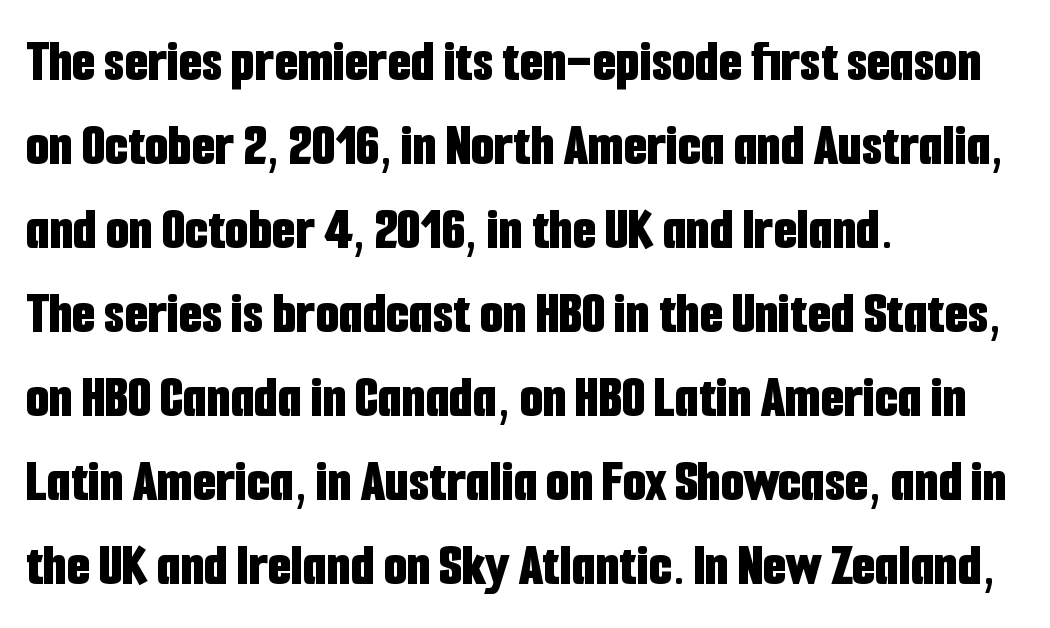
Beneath every word, the page is bare. The designer left line spacing at the default. Short and long lines alike share a common starting point at left. Does extra space separate the letters? No, they use regular spacing. Quick note: not italic, upright.
